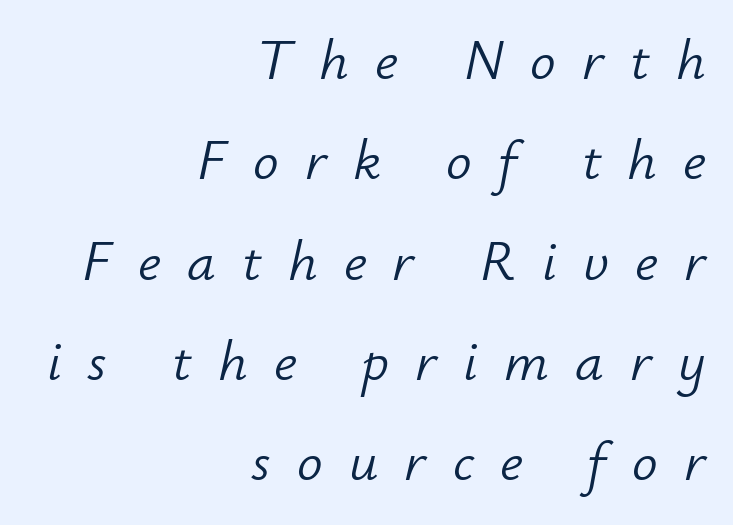
{"italic": "yes", "lean": "right", "slant_degrees": 12, "bold": "no", "weight": "light", "width": "normal", "stroke_contrast": "low", "x_height": "small", "monospaced": "no", "underline": "no", "align": "right", "line_spacing_ratio": 1.76, "letter_spacing": "wide", "letter_spacing_em": 0.46, "glyph_px": 57}
